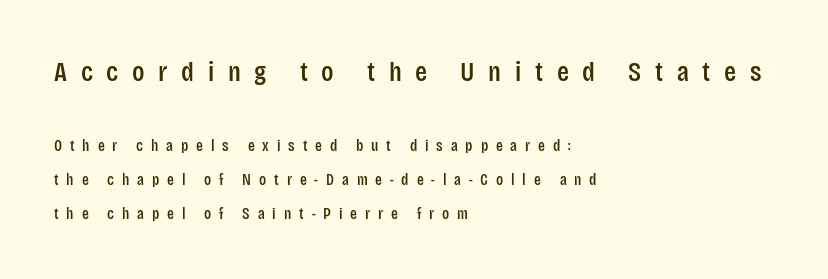
{"serif": "no", "italic": "no", "width": "condensed", "stroke_contrast": "low", "x_height": "large", "monospaced": "no", "underline": "no", "align": "left", "line_spacing": "loose", "line_spacing_ratio": 2.13, "letter_spacing": "wide", "letter_spacing_em": 0.49, "larger_block": "first", "size_ratio": 1.75, "glyph_px": 28}
